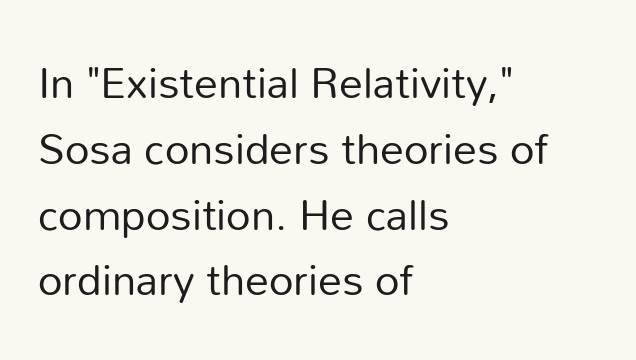
Q: Is the text bold? A: No.
Q: Is the text italic (slanted)? A: No, it is upright.
Q: Is the typeface a serif or a sans-serif typeface? A: Sans-serif.
Q: Is the text underlined? A: No.
Q: How is the paragraph aligned? A: Left-aligned.
Q: Is the spacing between letters normal or unusually wide? A: Normal.
Q: Is the spacing between lines tight, normal or loose? A: Normal.
Q: Width (condensed, normal, or wide)? A: Normal.
Q: Stroke contrast? A: Low.
Q: x-height? A: Medium.
Q: Monospaced? A: No.
